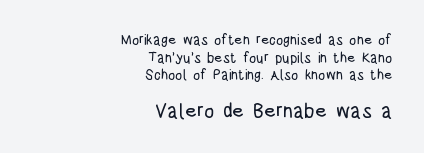
Q: Is the text italic (slanted)? A: No, it is upright.
Q: Is the text underlined? A: No.
Q: How is the paragraph aligned? A: Right-aligned.
Q: Is the spacing between letters normal or unusually wide? A: Normal.
Q: Is the spacing between lines tight, normal or loose? A: Normal.
Q: Which block of text is set in a larger size, the first (top) or the second (bottom)? A: The second (bottom) one.
